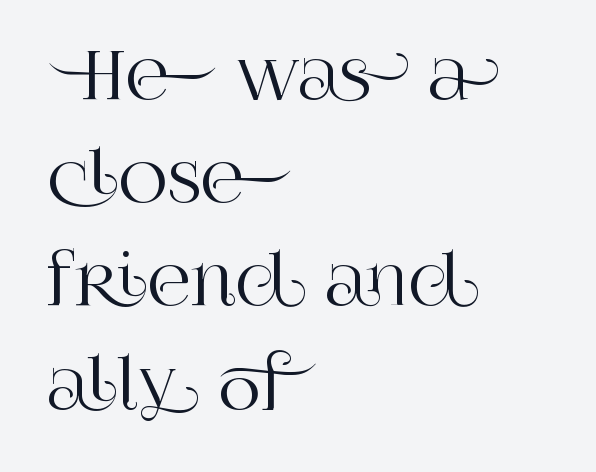
Students, observe: this is what conventionally led text looks like. Rule under the text: the space is simply empty. This rendering uses left alignment, leaving the right contour irregular. Do the characters align in a grid? No, the font is proportional.
